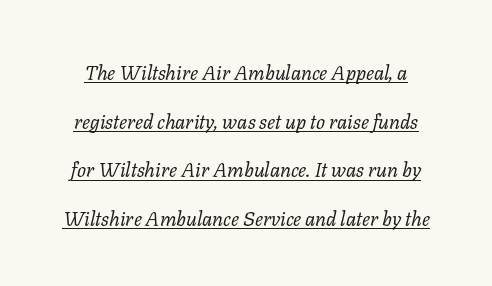
The image shows 20 px text type, italic (leaning right); set loose line spacing (2.43x), normal letter spacing, underlined.
